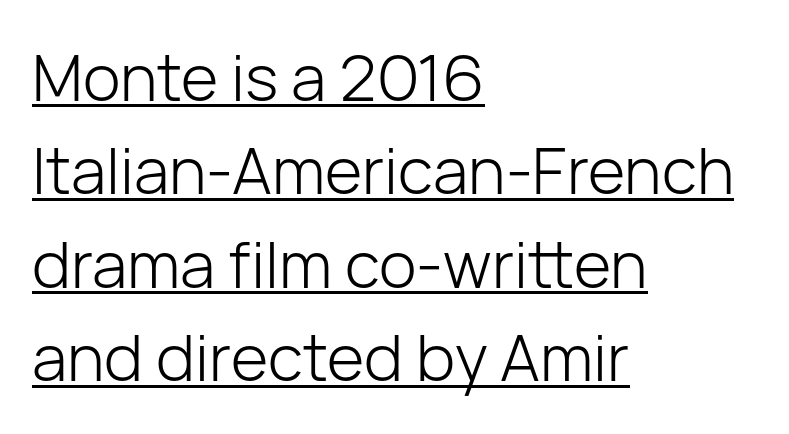
{"serif": "no", "italic": "no", "bold": "no", "weight": "light", "width": "normal", "stroke_contrast": "low", "x_height": "medium", "monospaced": "no", "underline": "yes", "align": "left", "line_spacing": "normal", "line_spacing_ratio": 1.46, "letter_spacing": "normal", "letter_spacing_em": 0.0, "glyph_px": 64}
